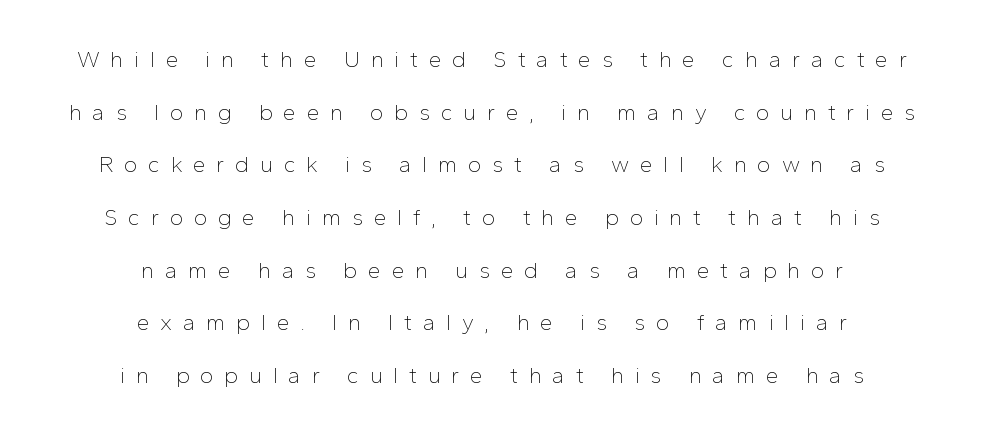
The image shows 23 px text type, upright; set centered, loose line spacing (2.29x), unusually wide letter spacing (+0.46 em), not underlined.
